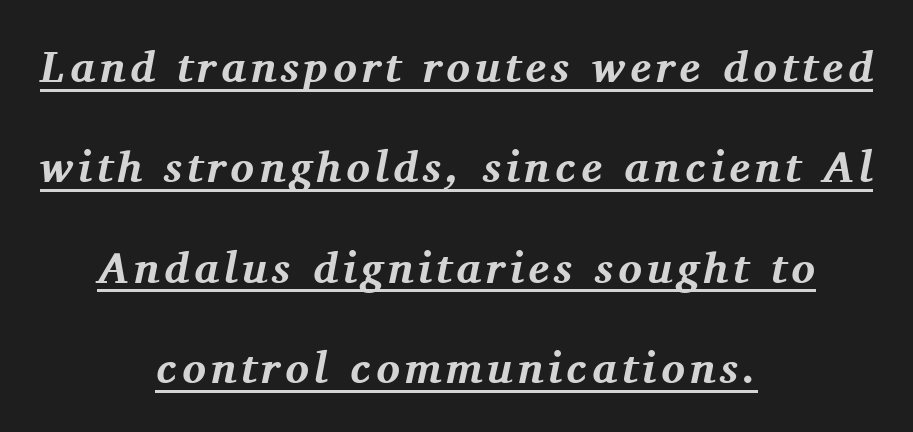
This sample trades compactness for vertical openness between lines. Check the space under the baseline: a stroke is drawn there. These lines were composed using italics. Note the varied advance widths — an 'i' is clearly narrower than an 'm'.
